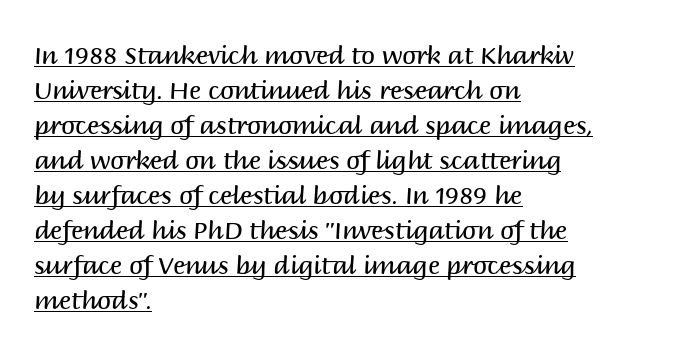
The image shows 25 px text type; set left-aligned, normal line spacing (1.4x), normal letter spacing, underlined.
